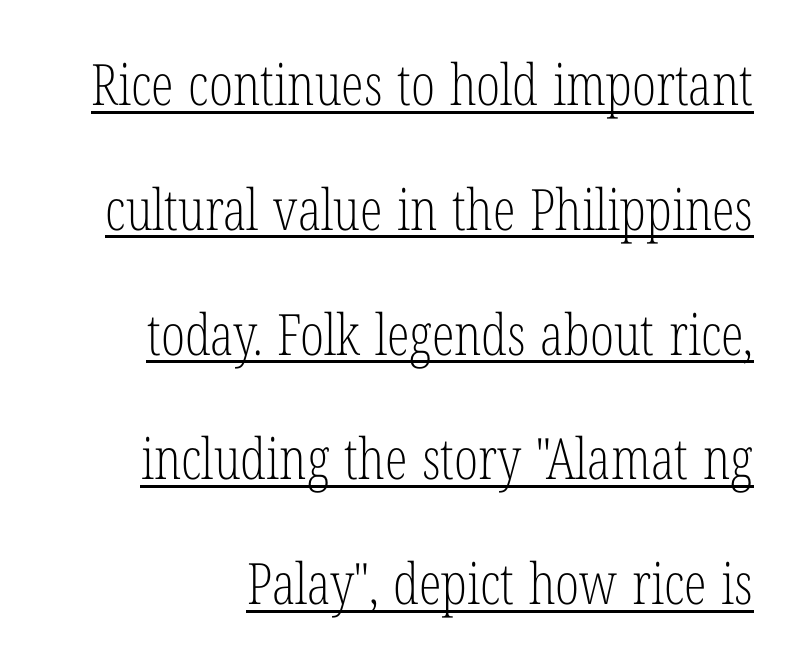
The face used here appears with an underline applied. Caption: face not bold, strokes unweighted. In terms of leading, this rendering errs on the spacious side. What stands out about the letter spacing? Nothing — it is the standard amount. The lettering holds an erect, upright posture throughout. The passage shown is typed in a proportional face where columns would drift.
